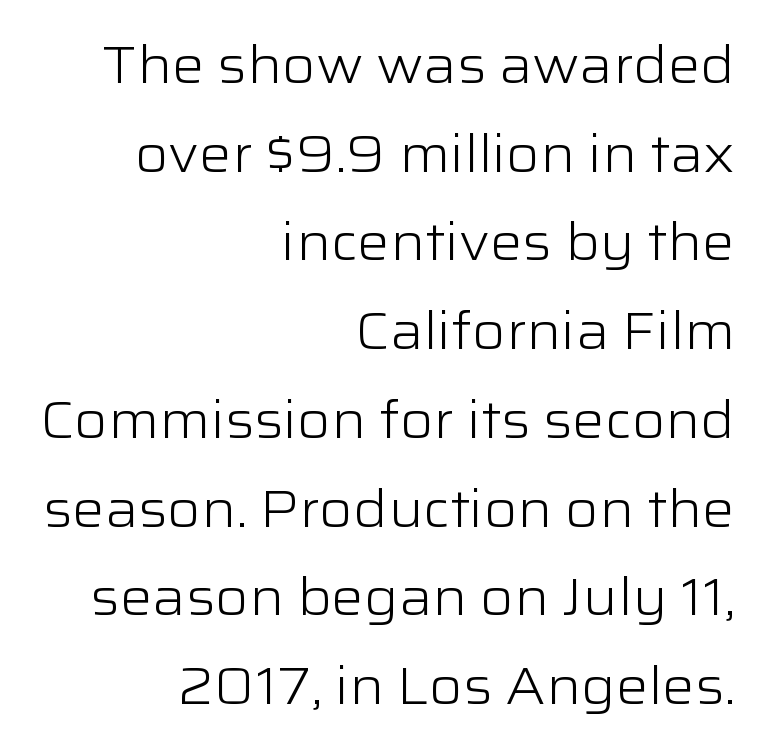
{"serif": "no", "italic": "no", "bold": "no", "weight": "light", "width": "wide", "stroke_contrast": "low", "x_height": "medium", "monospaced": "no", "underline": "no", "align": "right", "line_spacing_ratio": 1.74, "letter_spacing": "normal", "letter_spacing_em": 0.0, "glyph_px": 51}
